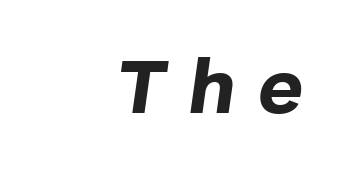
{"italic": "yes", "lean": "right", "slant_degrees": 8, "bold": "yes", "weight": "bold", "width": "normal", "stroke_contrast": "low", "x_height": "medium", "monospaced": "no", "underline": "no", "align": "right", "letter_spacing": "wide", "letter_spacing_em": 0.29, "glyph_px": 78}
